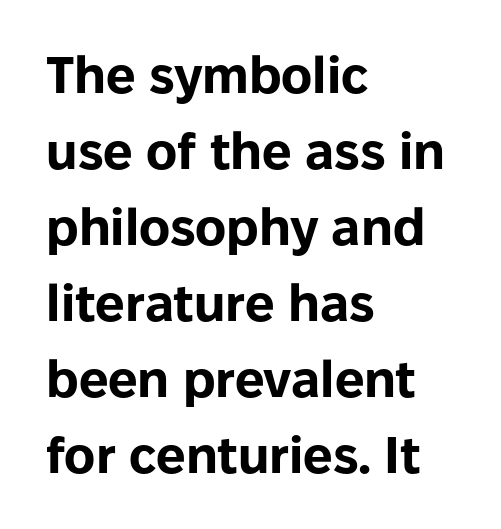
Q: Is the text bold? A: Yes.
Q: Is the text italic (slanted)? A: No, it is upright.
Q: Is the typeface a serif or a sans-serif typeface? A: Sans-serif.
Q: Is the text underlined? A: No.
Q: How is the paragraph aligned? A: Left-aligned.
Q: Is the spacing between letters normal or unusually wide? A: Normal.
Q: Is the spacing between lines tight, normal or loose? A: Normal.
Q: Width (condensed, normal, or wide)? A: Normal.
Q: Stroke contrast? A: Low.
Q: x-height? A: Medium.
Q: Monospaced? A: No.
